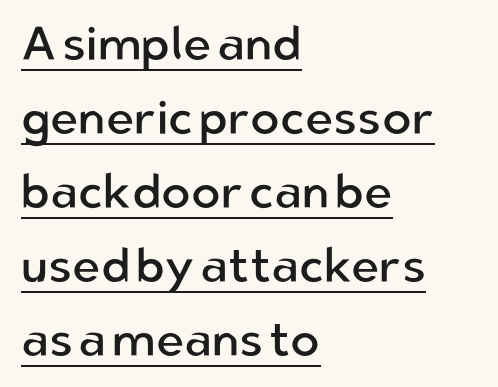
Q: Is the text bold? A: No.
Q: Is the text italic (slanted)? A: No, it is upright.
Q: Is the typeface a serif or a sans-serif typeface? A: Sans-serif.
Q: Is the text underlined? A: Yes.
Q: How is the paragraph aligned? A: Left-aligned.
Q: Is the spacing between letters normal or unusually wide? A: Normal.
Q: Is the spacing between lines tight, normal or loose? A: Normal.
Q: Width (condensed, normal, or wide)? A: Normal.
Q: Stroke contrast? A: Low.
Q: x-height? A: Medium.
Q: Monospaced? A: No.
